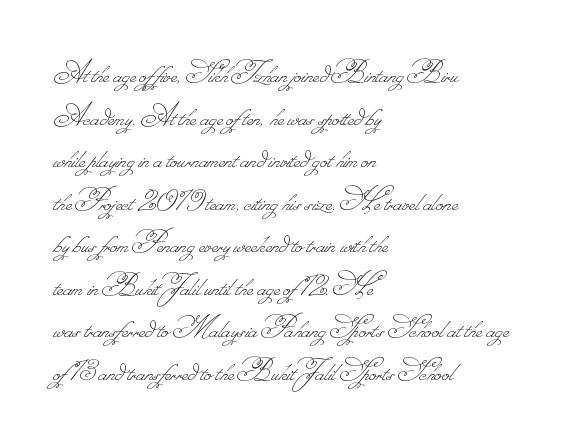
Plain, unruled lines of type. Vertically, the passage feels balanced, rows spaced as you'd expect. Here the designer chose a conventional face with non-uniform glyph widths. Stroke thickness stays within the range of a standard reading face or lighter. Leftover space on each line is placed entirely after the last word. The type is set solid horizontally, with unmodified tracking.
